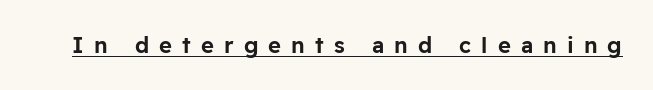
Q: Is the text italic (slanted)? A: No, it is upright.
Q: Is the text underlined? A: Yes.
Q: Is the spacing between letters normal or unusually wide? A: Unusually wide.
